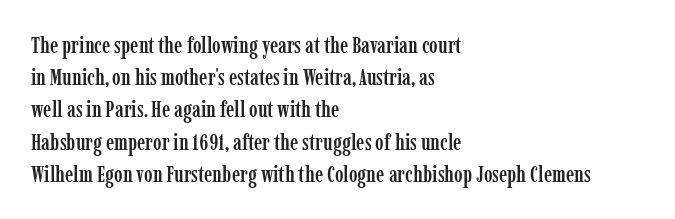
The image shows 23 px text type, upright; set left-aligned, normal line spacing (1.4x), normal letter spacing, not underlined.
